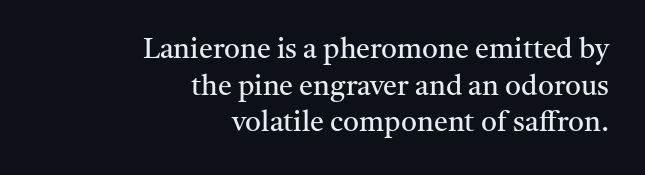
The image shows 28 px regular-weight serif type, upright; set right-aligned, normal line spacing (1.31x), normal letter spacing, not underlined; medium stroke contrast and a medium x-height.
